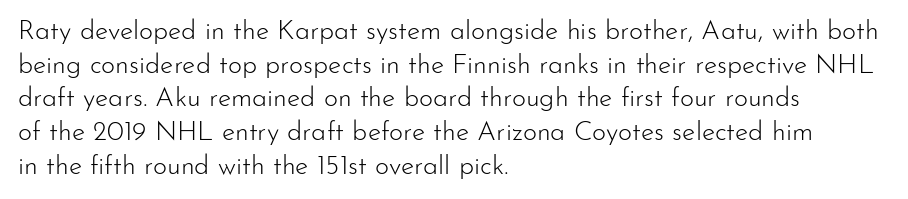
Q: Is the text bold? A: No.
Q: Is the text italic (slanted)? A: No, it is upright.
Q: Is the text underlined? A: No.
Q: How is the paragraph aligned? A: Left-aligned.
Q: Is the spacing between letters normal or unusually wide? A: Normal.
Q: Is the spacing between lines tight, normal or loose? A: Normal.
